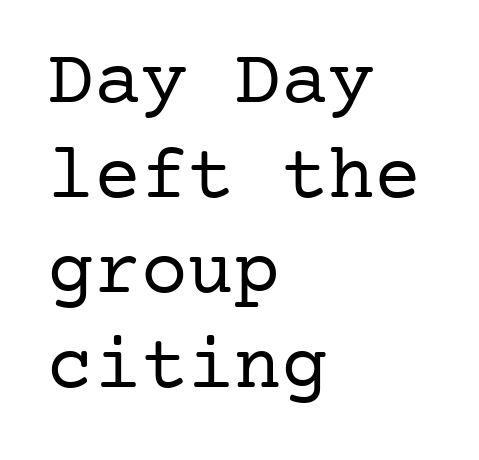
Q: Is the text bold? A: No.
Q: Is the text italic (slanted)? A: No, it is upright.
Q: Is the typeface a serif or a sans-serif typeface? A: Serif.
Q: Is the text underlined? A: No.
Q: How is the paragraph aligned? A: Left-aligned.
Q: Is the spacing between letters normal or unusually wide? A: Normal.
Q: Width (condensed, normal, or wide)? A: Normal.
Q: Stroke contrast? A: Low.
Q: x-height? A: Medium.
